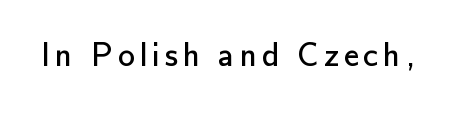
Is this a sans? Yes — the strokes have no serifs. The typesetting does not lean heavy: it is not bold. Descenders hang freely into open space. Do the characters align in a grid? No, the font is proportional. You can tell it's not italic because the verticals are truly vertical.
